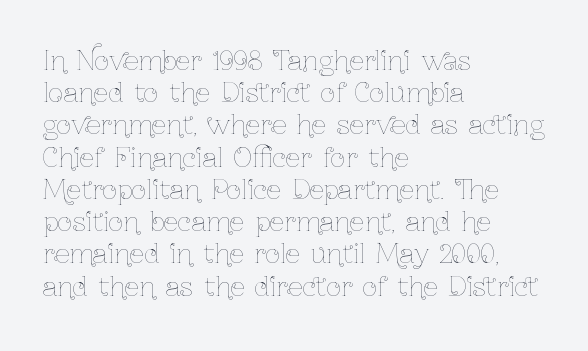
No letter is thick-stroked: the sample isn't bold. The lettering stays uniformly vertical, giving the passage a roman look. This sample uses plain, unmodified letter spacing. These lines stack with their left ends in a neat column. The gap between lines stays unmarked.
